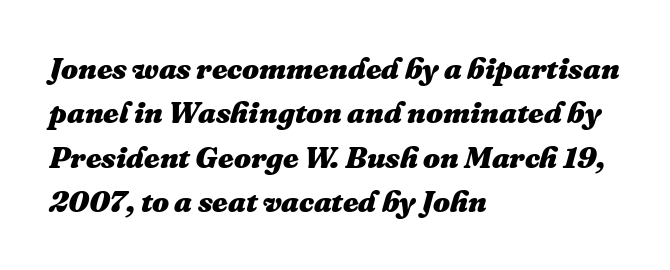
Q: Is the text bold? A: Yes.
Q: Is the text italic (slanted)? A: Yes, it leans right by about 16 degrees.
Q: Is the text underlined? A: No.
Q: How is the paragraph aligned? A: Left-aligned.
Q: Is the spacing between letters normal or unusually wide? A: Normal.
Q: Is the spacing between lines tight, normal or loose? A: Normal.
Q: Width (condensed, normal, or wide)? A: Normal.
Q: Stroke contrast? A: Medium.
Q: x-height? A: Medium.
Q: Monospaced? A: No.
